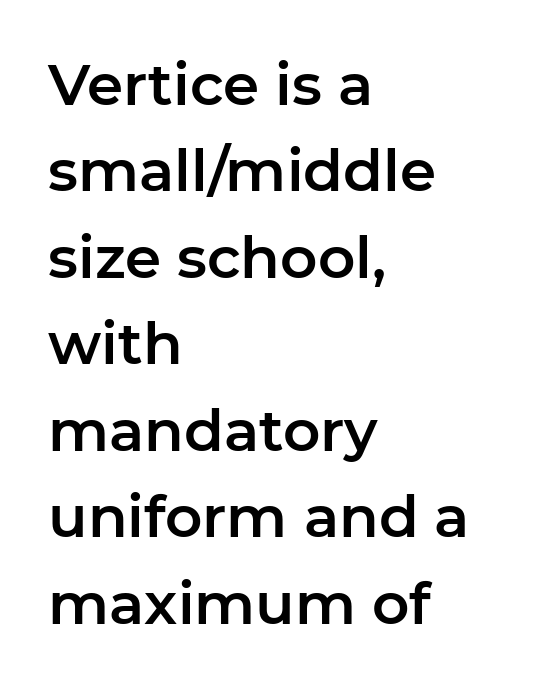
Q: Is the text italic (slanted)? A: No, it is upright.
Q: Is the typeface a serif or a sans-serif typeface? A: Sans-serif.
Q: Is the text underlined? A: No.
Q: How is the paragraph aligned? A: Left-aligned.
Q: Is the spacing between letters normal or unusually wide? A: Normal.
Q: Is the spacing between lines tight, normal or loose? A: Normal.
Q: Width (condensed, normal, or wide)? A: Normal.
Q: Stroke contrast? A: Low.
Q: x-height? A: Medium.
Q: Monospaced? A: No.
